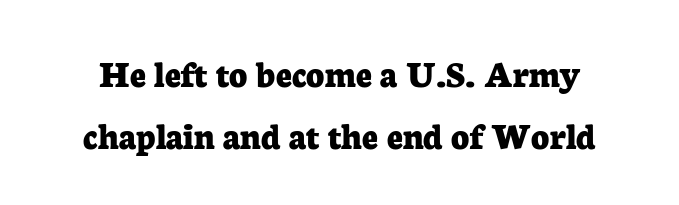
Q: Is the text bold? A: Yes.
Q: Is the text italic (slanted)? A: No, it is upright.
Q: Is the typeface a serif or a sans-serif typeface? A: Serif.
Q: Is the text underlined? A: No.
Q: Is the spacing between letters normal or unusually wide? A: Normal.
Q: Is the spacing between lines tight, normal or loose? A: Normal.
Q: Width (condensed, normal, or wide)? A: Normal.
Q: Stroke contrast? A: Low.
Q: x-height? A: Medium.
Q: Monospaced? A: No.
